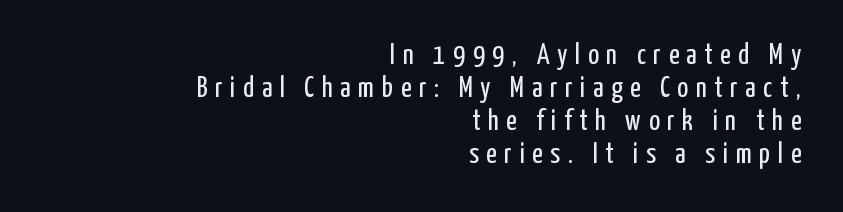
The designer went with a sans here, leaving each stem footless. Do the characters align in a grid? No, the font is proportional. Check under the words: just untouched page. This is not heavy type; no bold has been used. The typography opts for an upright posture over an oblique one.
